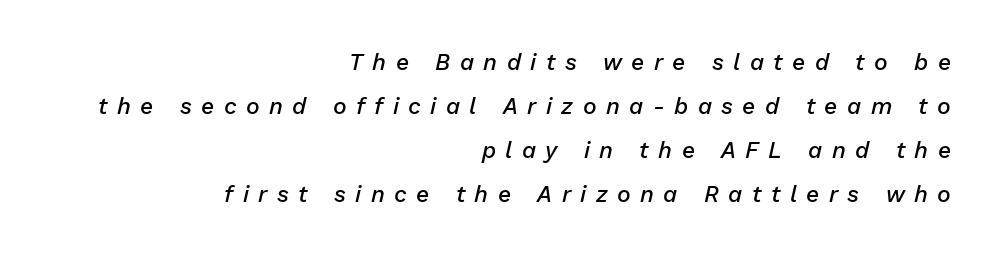
The paragraph shown leans on its right margin. A semibold gives these letters moderate extra thickness, short of bold. The baseline area is clear. Italic: yes, the glyphs are oblique.
